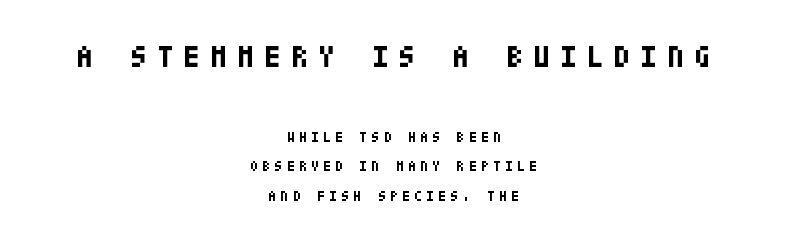
The space beneath each line is pristine and unruled. The type is letterspaced generously, with wide tracking. Summary of weight: heavy, a full bold. The paragraph has two soft edges and a firm central axis.
